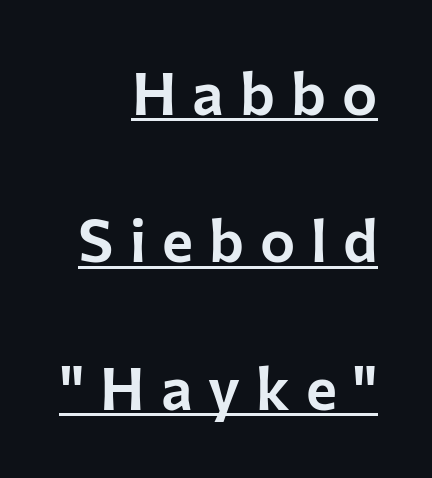
Q: Is the text italic (slanted)? A: No, it is upright.
Q: Is the typeface a serif or a sans-serif typeface? A: Sans-serif.
Q: Is the text underlined? A: Yes.
Q: How is the paragraph aligned? A: Right-aligned.
Q: Is the spacing between letters normal or unusually wide? A: Unusually wide.
Q: Is the spacing between lines tight, normal or loose? A: Loose.
Q: Width (condensed, normal, or wide)? A: Normal.
Q: Stroke contrast? A: Low.
Q: x-height? A: Medium.
Q: Monospaced? A: No.
